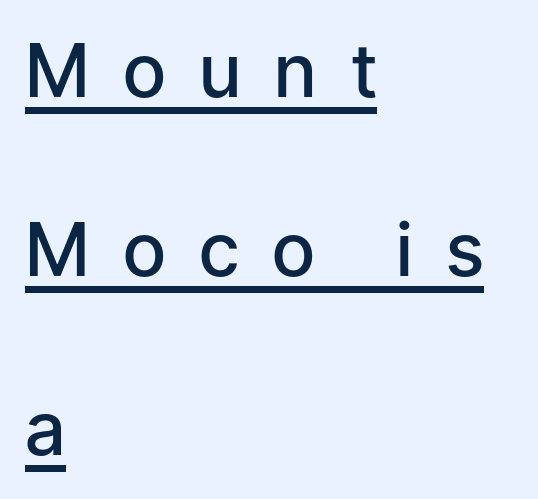
The image shows 74 px semibold sans-serif type, upright; set left-aligned, loose line spacing (2.42x), unusually wide letter spacing (+0.45 em), underlined; low stroke contrast and a medium x-height.
